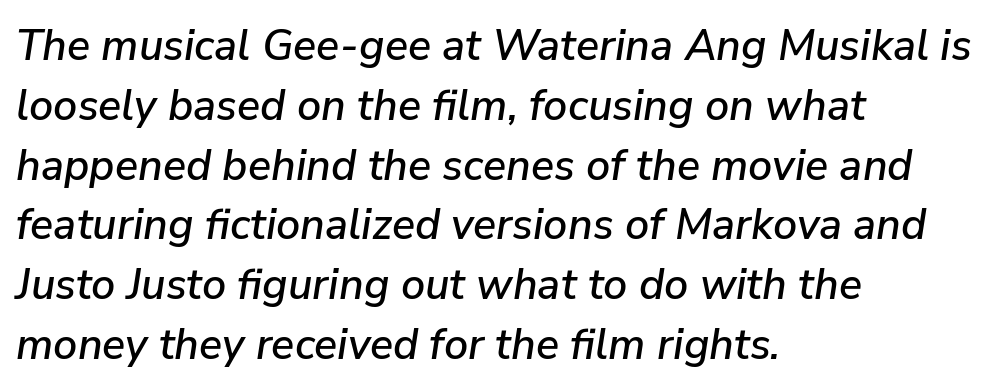
Standard letterfit; no display-style spreading of the glyphs. Visually the block forms a straight wall on the left and a jagged coastline on the right. The line-height multiplier appears to be the usual default. Is the type slanted? Yes — the strokes lean at a clear angle. The passage shown is not underscored anywhere.
